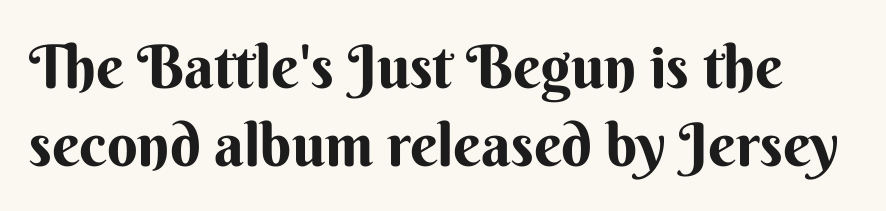
The image shows 60 px sans-serif type, upright; set normal line spacing (1.3x), normal letter spacing, not underlined; medium stroke contrast and a small x-height.
